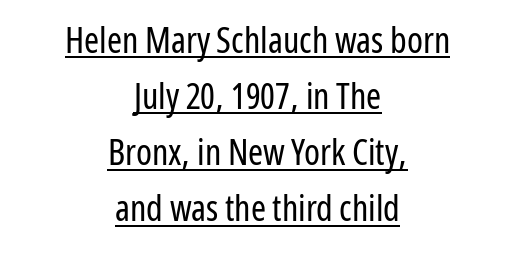
Is this a fixed-width face? No — the glyphs have proportional, varying widths. The weight tops out at a normal text grade. The block of text has a typical density, with ordinary space between rows. This rendering uses center alignment, leaving both contours irregular but symmetric. Posture: straight, roman, zero tilt. What kind of face is this? One without serifs — a sans.
